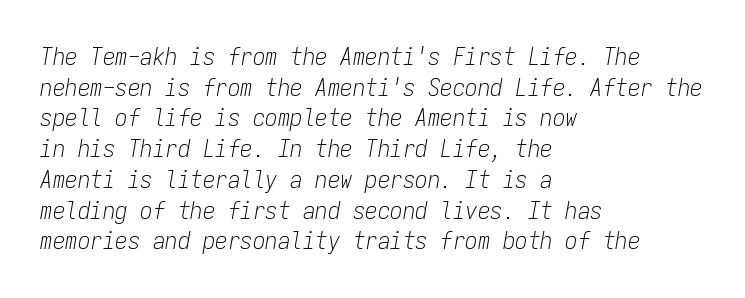
Inter-character spacing is left at the font's built-in metrics. Counters stay open thanks to moderate or lighter strokes. Notice how the passage keeps a crisp vertical edge on the left only. Clear beneath every line of the passage.
